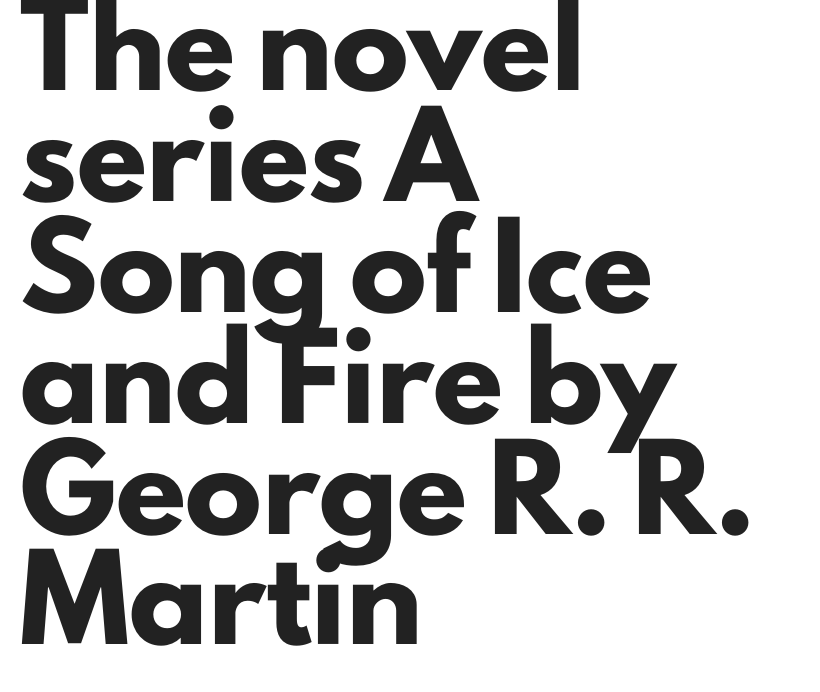
Q: Is the text bold? A: Yes.
Q: Is the text italic (slanted)? A: No, it is upright.
Q: Is the typeface a serif or a sans-serif typeface? A: Sans-serif.
Q: Is the text underlined? A: No.
Q: How is the paragraph aligned? A: Left-aligned.
Q: Is the spacing between letters normal or unusually wide? A: Normal.
Q: Is the spacing between lines tight, normal or loose? A: Normal.
Q: Width (condensed, normal, or wide)? A: Normal.
Q: Stroke contrast? A: Low.
Q: x-height? A: Small.
Q: Monospaced? A: No.
